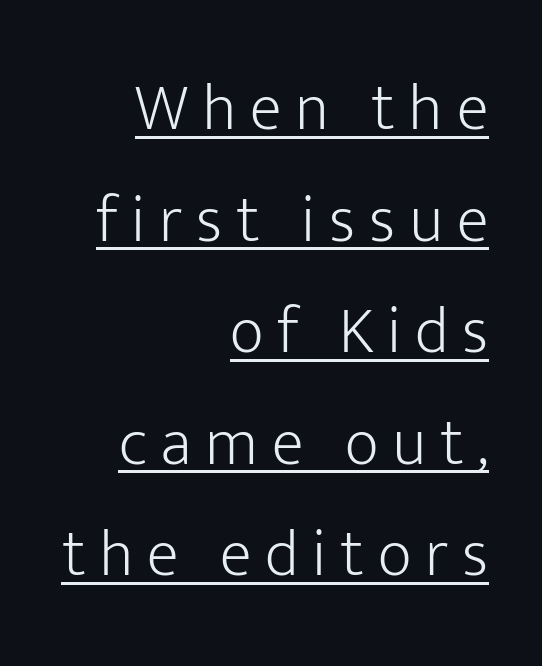
Q: Is the text bold? A: No.
Q: Is the text italic (slanted)? A: No, it is upright.
Q: Is the typeface a serif or a sans-serif typeface? A: Sans-serif.
Q: Is the text underlined? A: Yes.
Q: How is the paragraph aligned? A: Right-aligned.
Q: Is the spacing between letters normal or unusually wide? A: Unusually wide.
Q: Is the spacing between lines tight, normal or loose? A: Normal.
Q: Width (condensed, normal, or wide)? A: Normal.
Q: Stroke contrast? A: Low.
Q: x-height? A: Medium.
Q: Monospaced? A: No.
